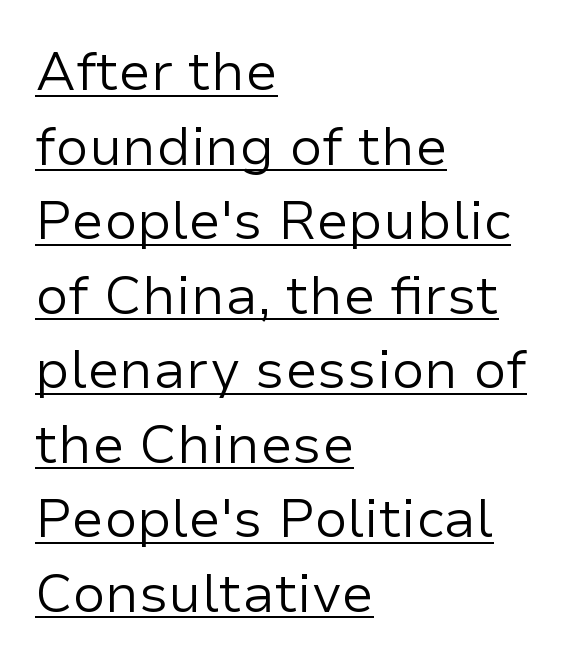
Q: Is the text bold? A: No.
Q: Is the text italic (slanted)? A: No, it is upright.
Q: Is the typeface a serif or a sans-serif typeface? A: Sans-serif.
Q: Is the text underlined? A: Yes.
Q: How is the paragraph aligned? A: Left-aligned.
Q: Is the spacing between letters normal or unusually wide? A: Normal.
Q: Is the spacing between lines tight, normal or loose? A: Normal.
Q: Width (condensed, normal, or wide)? A: Normal.
Q: Stroke contrast? A: Low.
Q: x-height? A: Medium.
Q: Monospaced? A: No.
